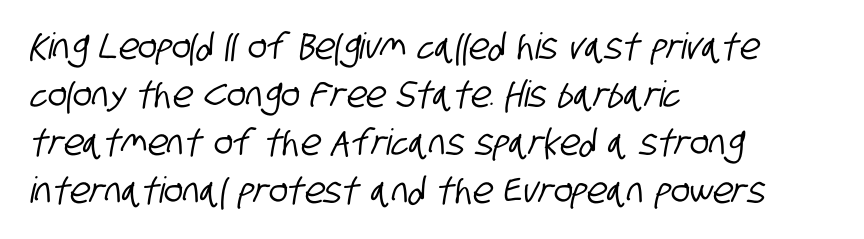
The image shows 36 px condensed sans-serif type; set left-aligned, normal line spacing (1.33x), normal letter spacing, not underlined; low stroke contrast and a large x-height.
